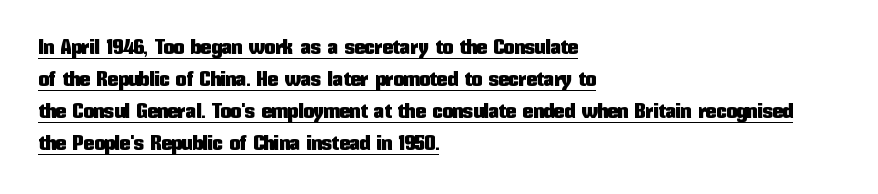
Normally led — the rows are evenly, conventionally spaced. Left-aligned paragraph, ragged on the right. This sample carries an underscore along the baseline area. Quick note: not italic, upright.
